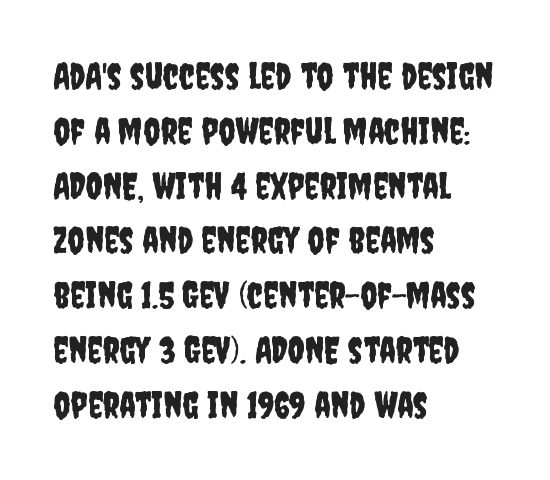
Q: Is the text italic (slanted)? A: No, it is upright.
Q: Is the typeface a serif or a sans-serif typeface? A: Sans-serif.
Q: Is the text underlined? A: No.
Q: How is the paragraph aligned? A: Left-aligned.
Q: Is the spacing between letters normal or unusually wide? A: Normal.
Q: Is the spacing between lines tight, normal or loose? A: Normal.
Q: Width (condensed, normal, or wide)? A: Condensed.
Q: Stroke contrast? A: Low.
Q: x-height? A: Large.
Q: Monospaced? A: No.
